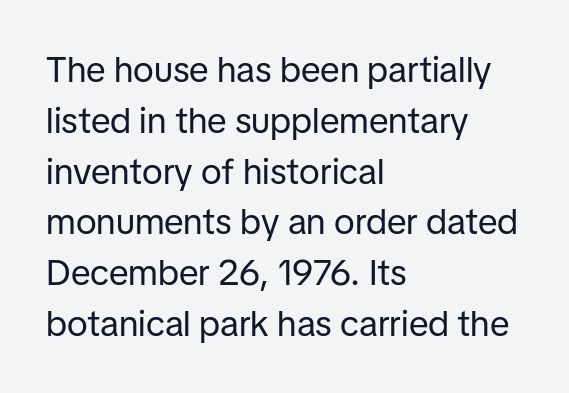
The image shows 36 px regular-weight sans-serif type, upright; set left-aligned, normal line spacing (1.41x), normal letter spacing, not underlined; low stroke contrast and a medium x-height.
